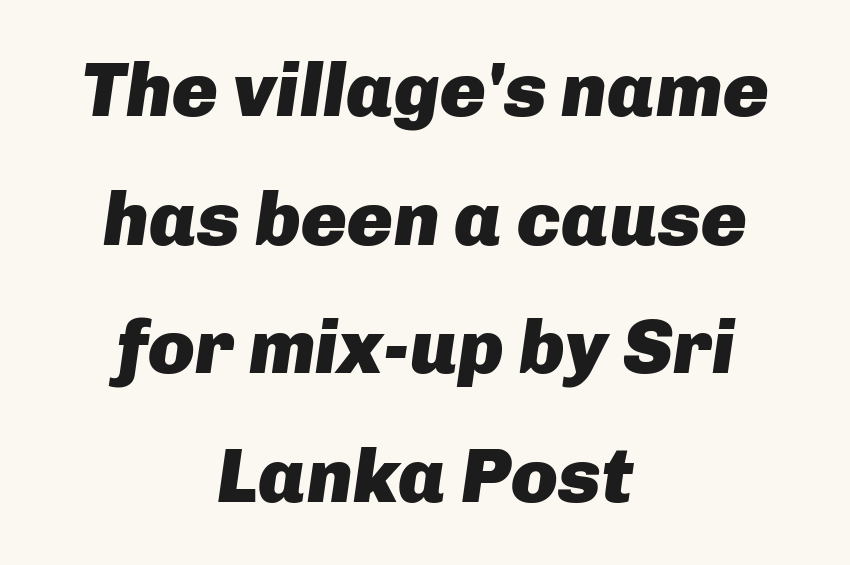
{"italic": "yes", "lean": "right", "slant_degrees": 8, "bold": "yes", "weight": "heavy", "width": "normal", "stroke_contrast": "low", "x_height": "medium", "monospaced": "no", "underline": "no", "align": "center", "line_spacing": "normal", "line_spacing_ratio": 1.67, "letter_spacing": "normal", "letter_spacing_em": 0.0, "glyph_px": 77}
